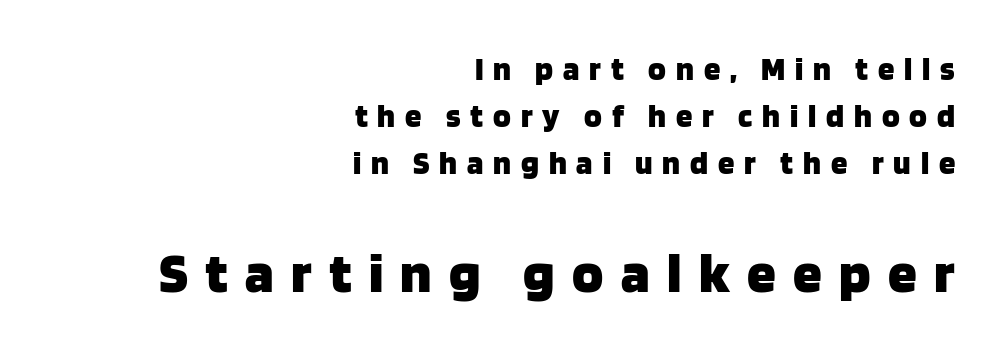
Does the bottom block carry the larger type? Yes, it does. In CSS terms this would be text-align: right. Typesetter's note: full bold, strokes at maximum text heaviness. Look at the bottom of the vertical strokes: they stop flat, with no serifs.
